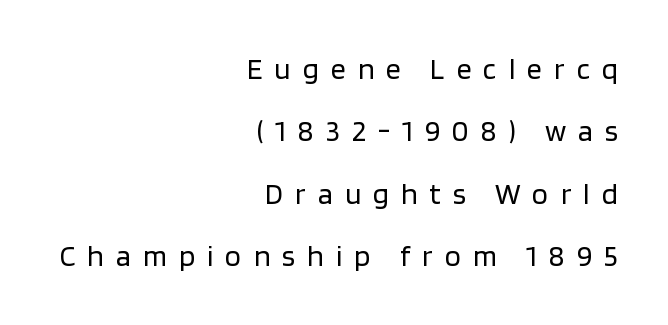
What kind of face is this? One without serifs — a sans. This sample has the flowing, uneven cadence of proportional lettering. Tracking here is generous; glyphs stand well apart from one another. A roman cut, with each character standing at attention. This sample is right-justified, so line beginnings fall wherever the words allow. Counters stay open thanks to moderate or lighter strokes.
